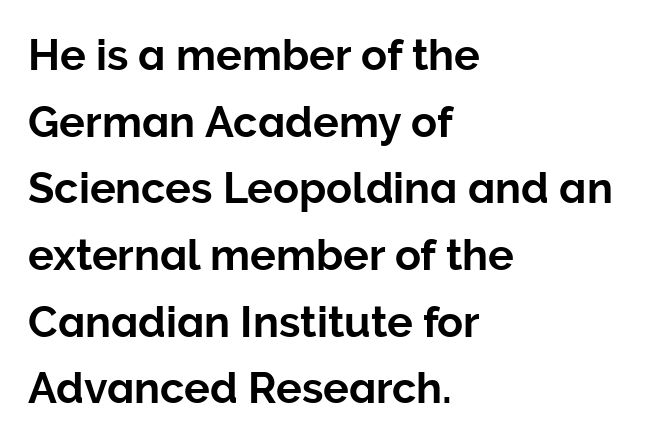
The image shows 43 px sans-serif type, upright; set left-aligned, normal line spacing (1.55x), normal letter spacing, not underlined; low stroke contrast and a medium x-height.
